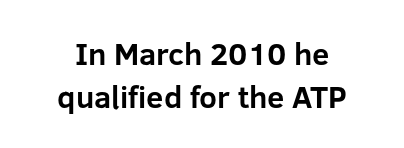
Is this a fixed-width face? No — the glyphs have proportional, varying widths. A roman cut, with each character standing at attention. A full-strength bold gives these letters their thick strokes. Any mark beneath the type? The region is blank. The rendering positions every line midway between the sides.
